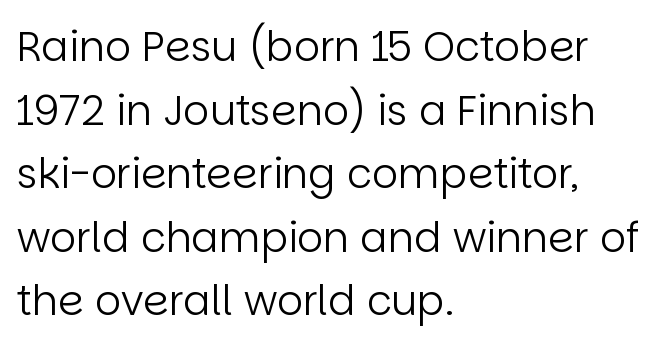
Q: Is the text bold? A: No.
Q: Is the text italic (slanted)? A: No, it is upright.
Q: Is the typeface a serif or a sans-serif typeface? A: Sans-serif.
Q: Is the text underlined? A: No.
Q: How is the paragraph aligned? A: Left-aligned.
Q: Is the spacing between letters normal or unusually wide? A: Normal.
Q: Is the spacing between lines tight, normal or loose? A: Normal.
Q: Width (condensed, normal, or wide)? A: Normal.
Q: Stroke contrast? A: Low.
Q: x-height? A: Large.
Q: Monospaced? A: No.
